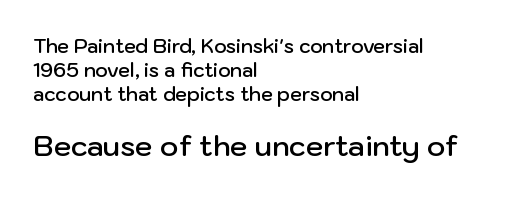
Posture: straight, roman, zero tilt. Classification — sans serif. Students, this is semibold: more ink than regular, less than bold. One-word summary of the alignment: left.
